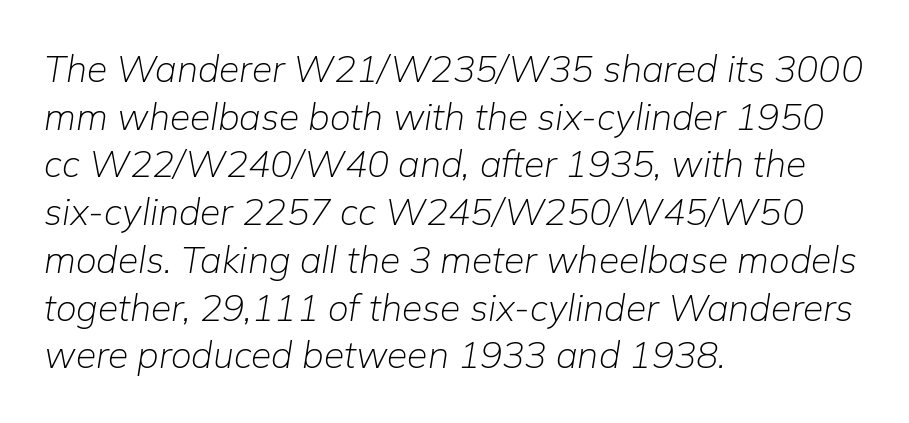
The letterforms sit shoulder to shoulder at normal distance. A typesetter would call this proportional, since set widths differ per character. Ink coverage per letter is moderate at most. Casual observation: everything's shoved over to the left. The whole block is typeset with a tilt.
